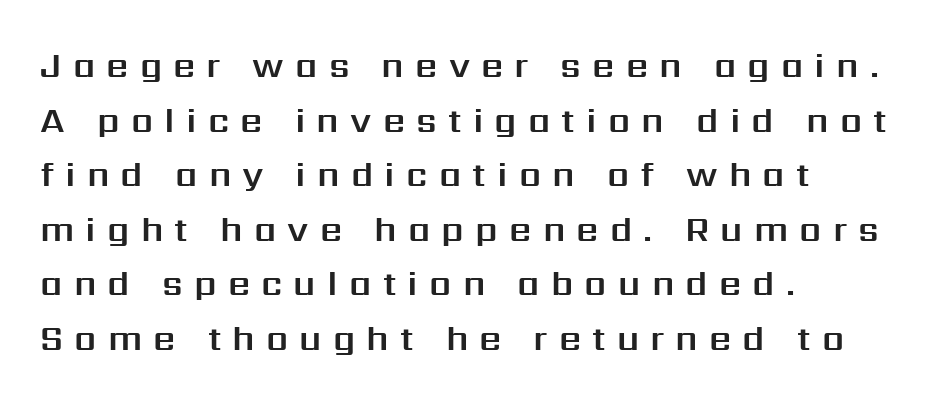
The image shows 35 px sans-serif type, upright; set left-aligned, normal line spacing (1.56x), unusually wide letter spacing (+0.32 em), not underlined; medium stroke contrast and a medium x-height.
